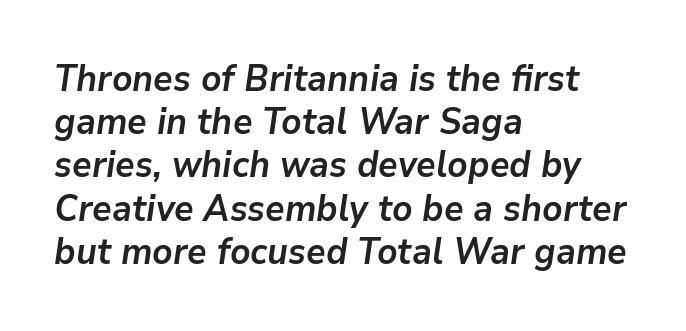
Caption: bold face, heavy strokes. Short note: letters normally spaced. The passage is arranged the way most books set body copy — flush left. Proportional: the letters do not fall into vertical columns. Words float on clear page, feet unadorned.
